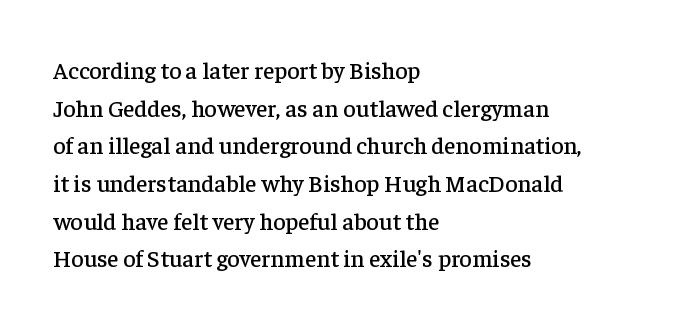
The image shows 24 px text type, upright; set left-aligned, normal line spacing (1.57x), normal letter spacing, not underlined.
